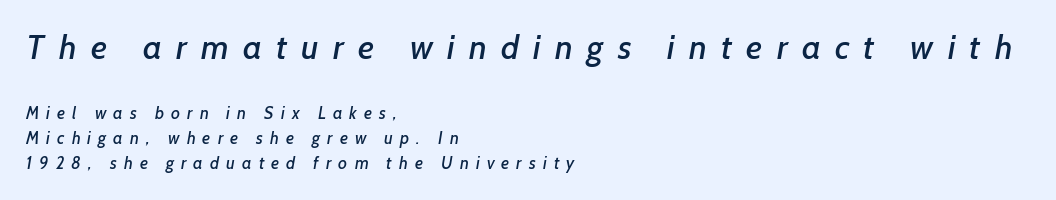
Here the first block reads like a headline and the second like body copy. Casual observation: everything's shoved over to the left. Honestly, the row spacing looks completely unremarkable. Examine the stroke ends and you'll find no serifs.
